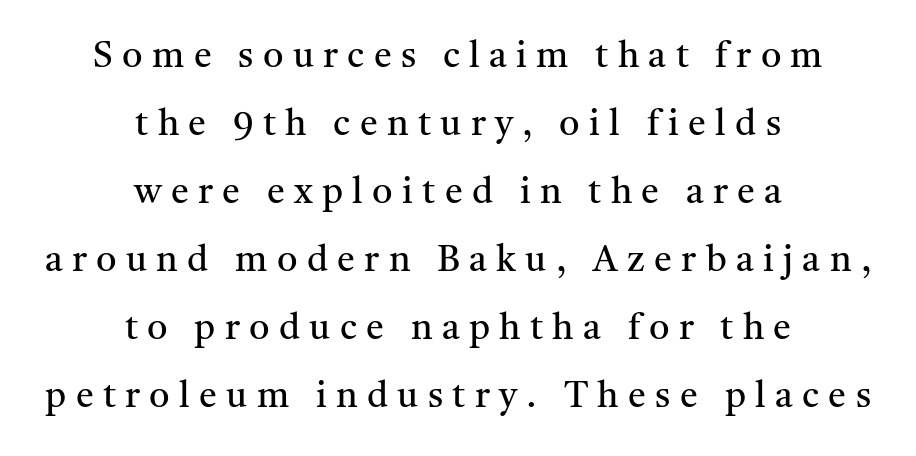
{"serif": "yes", "italic": "no", "bold": "no", "weight": "regular", "width": "normal", "stroke_contrast": "medium", "x_height": "medium", "monospaced": "no", "underline": "no", "align": "center", "line_spacing_ratio": 1.89, "letter_spacing": "wide", "letter_spacing_em": 0.26, "glyph_px": 36}
